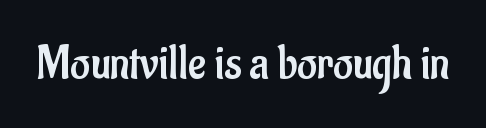
Compared with typical body copy, the letter spacing here is the same. You can tell it's not italic because the verticals are truly vertical. Think of a printed novel: that variable character pitch is what you see here. Look at the bottom of the vertical strokes: they stop flat, with no serifs. The strokes are not fattened; the text isn't bold. Underline: absent.
